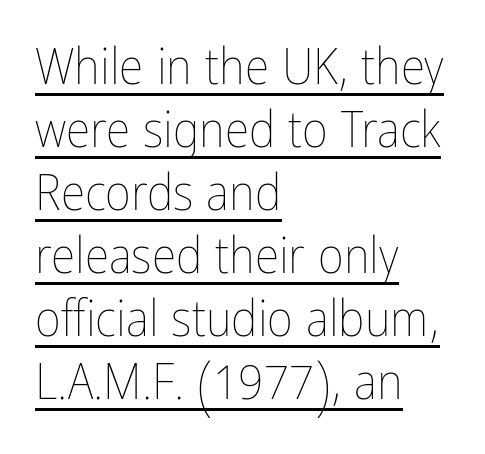
Does the copy run flush right? No — it runs flush left. Notice how descenders clear the ascenders below comfortably — that's standard leading. Underlining? Definitely there. Every stem runs plumb, perpendicular to the baseline. Letters have the restrained weight of plain body copy at most.
